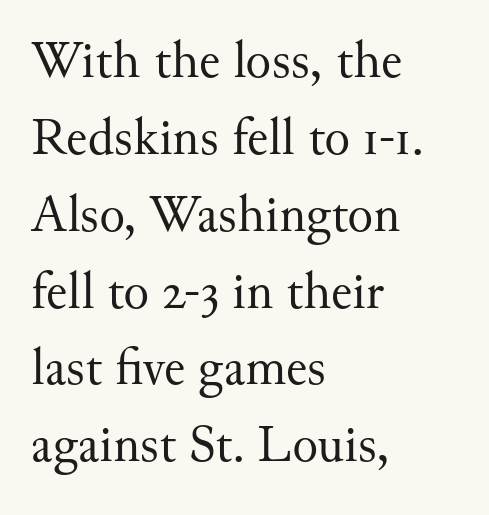
Q: Is the text bold? A: No.
Q: Is the text italic (slanted)? A: No, it is upright.
Q: Is the typeface a serif or a sans-serif typeface? A: Serif.
Q: Is the text underlined? A: No.
Q: How is the paragraph aligned? A: Left-aligned.
Q: Is the spacing between letters normal or unusually wide? A: Normal.
Q: Is the spacing between lines tight, normal or loose? A: Normal.
Q: Width (condensed, normal, or wide)? A: Normal.
Q: Stroke contrast? A: Medium.
Q: x-height? A: Small.
Q: Monospaced? A: No.
